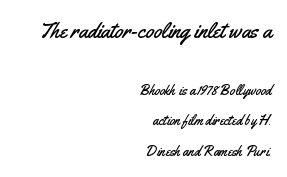
{"underline": "no", "align": "right", "line_spacing": "loose", "line_spacing_ratio": 2.16, "letter_spacing": "normal", "letter_spacing_em": 0.0, "larger_block": "first", "size_ratio": 1.57, "glyph_px": 22}
